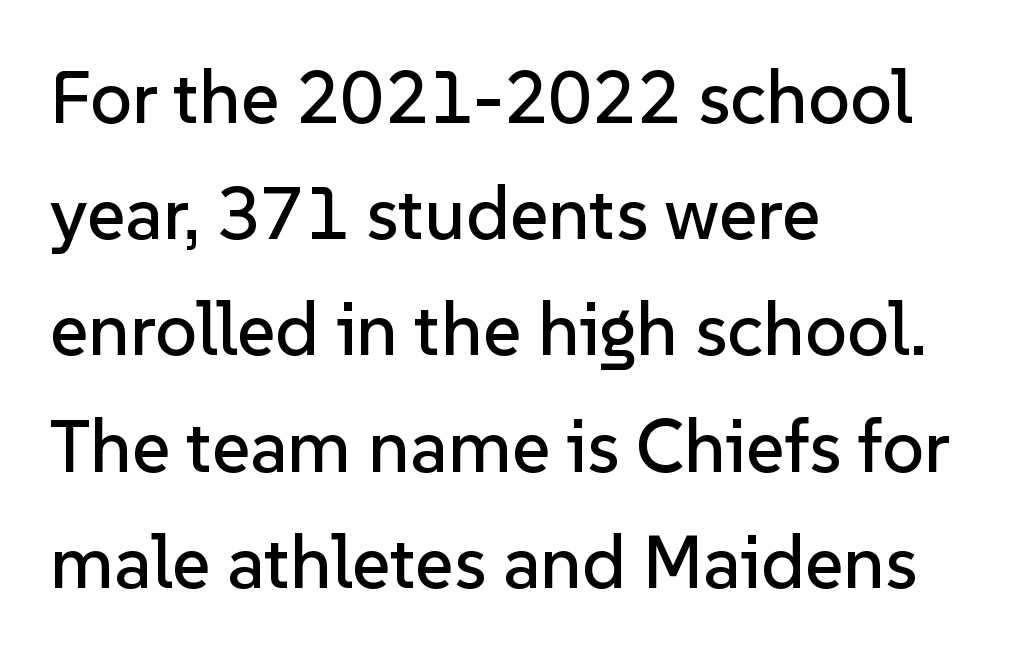
{"serif": "no", "italic": "no", "width": "normal", "stroke_contrast": "low", "x_height": "medium", "monospaced": "no", "underline": "no", "align": "left", "line_spacing": "normal", "line_spacing_ratio": 1.57, "letter_spacing": "normal", "letter_spacing_em": 0.0, "glyph_px": 74}
